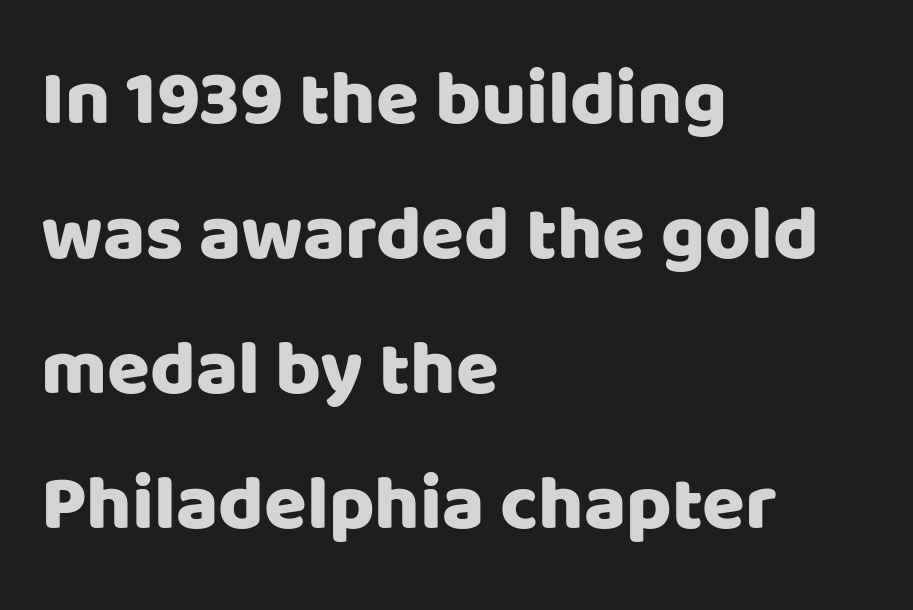
{"serif": "no", "italic": "no", "width": "normal", "stroke_contrast": "low", "x_height": "large", "monospaced": "no", "underline": "no", "align": "left", "line_spacing_ratio": 1.73, "letter_spacing": "normal", "letter_spacing_em": 0.0, "glyph_px": 78}
